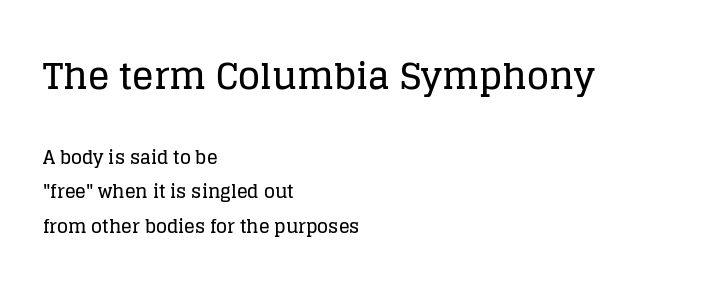
Q: Is the text italic (slanted)? A: No, it is upright.
Q: Is the typeface a serif or a sans-serif typeface? A: Serif.
Q: Is the text underlined? A: No.
Q: How is the paragraph aligned? A: Left-aligned.
Q: Is the spacing between letters normal or unusually wide? A: Normal.
Q: Is the spacing between lines tight, normal or loose? A: Loose.
Q: Which block of text is set in a larger size, the first (top) or the second (bottom)? A: The first (top) one.
Q: Width (condensed, normal, or wide)? A: Normal.
Q: Stroke contrast? A: Low.
Q: x-height? A: Large.
Q: Monospaced? A: No.
